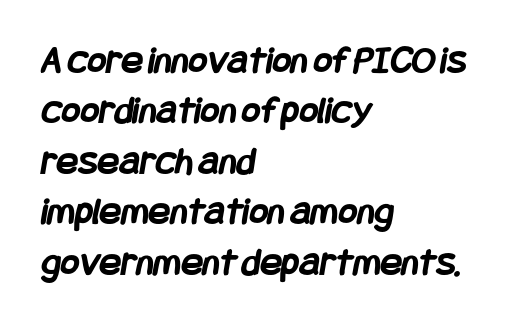
Q: Is the text bold? A: Yes.
Q: Is the typeface a serif or a sans-serif typeface? A: Sans-serif.
Q: Is the text underlined? A: No.
Q: How is the paragraph aligned? A: Left-aligned.
Q: Is the spacing between letters normal or unusually wide? A: Normal.
Q: Is the spacing between lines tight, normal or loose? A: Normal.
Q: Width (condensed, normal, or wide)? A: Condensed.
Q: Stroke contrast? A: Low.
Q: x-height? A: Large.
